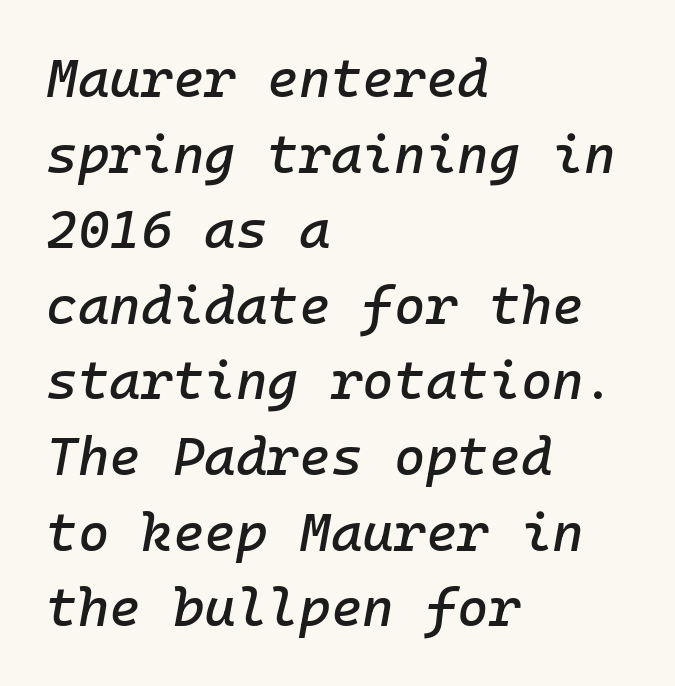
Q: Is the text italic (slanted)? A: Yes, it leans right by about 10 degrees.
Q: Is the text underlined? A: No.
Q: How is the paragraph aligned? A: Left-aligned.
Q: Is the spacing between letters normal or unusually wide? A: Normal.
Q: Is the spacing between lines tight, normal or loose? A: Normal.
Q: Width (condensed, normal, or wide)? A: Normal.
Q: Stroke contrast? A: Low.
Q: x-height? A: Medium.
